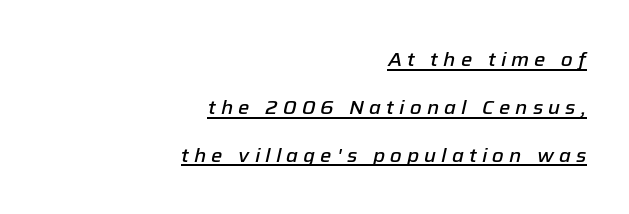
{"italic": "yes", "lean": "right", "slant_degrees": 12, "bold": "semi", "underline": "yes", "align": "right", "line_spacing": "loose", "line_spacing_ratio": 2.39, "letter_spacing": "wide", "letter_spacing_em": 0.26, "glyph_px": 20}
